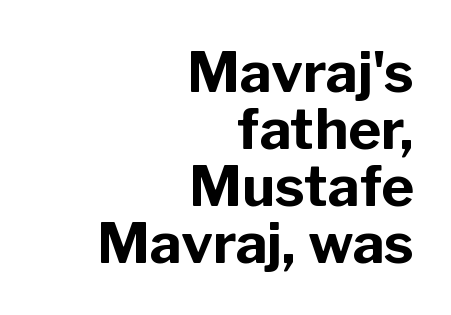
Words float on clear page, feet unadorned. When letters stand straight like this, we call the style roman or upright. Serifs: no, the terminals of the letterforms are clean. These lines huddle together more closely than default settings would place them.
